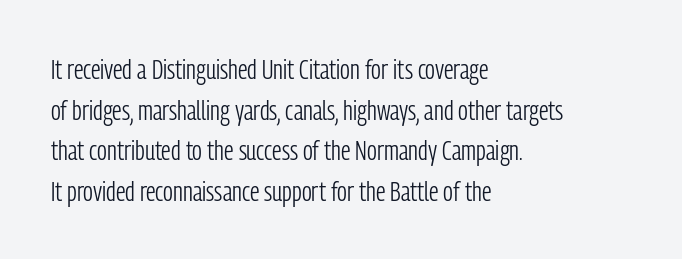
Q: Is the text bold? A: No.
Q: Is the text italic (slanted)? A: No, it is upright.
Q: Is the typeface a serif or a sans-serif typeface? A: Sans-serif.
Q: Is the text underlined? A: No.
Q: How is the paragraph aligned? A: Left-aligned.
Q: Is the spacing between letters normal or unusually wide? A: Normal.
Q: Is the spacing between lines tight, normal or loose? A: Normal.
Q: Width (condensed, normal, or wide)? A: Condensed.
Q: Stroke contrast? A: Low.
Q: x-height? A: Medium.
Q: Monospaced? A: No.
